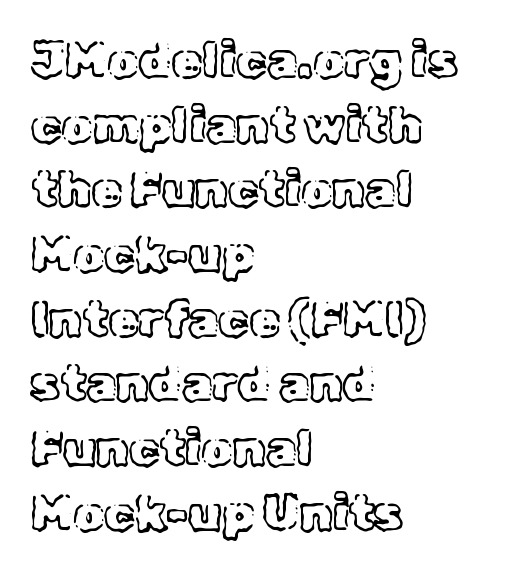
{"italic": "no", "width": "normal", "x_height": "medium", "monospaced": "no", "underline": "no", "align": "left", "line_spacing": "normal", "line_spacing_ratio": 1.32, "letter_spacing": "normal", "letter_spacing_em": 0.0, "glyph_px": 49}
